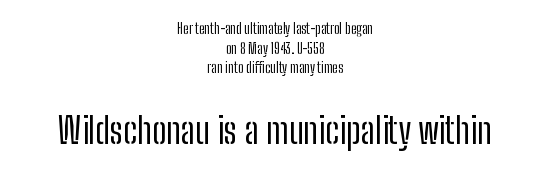
Type size steps up from the first block to the second. These lines were composed using upright roman letters. Leading matches the norm, producing a regular column. Unbolded letterforms with no extra heft.
